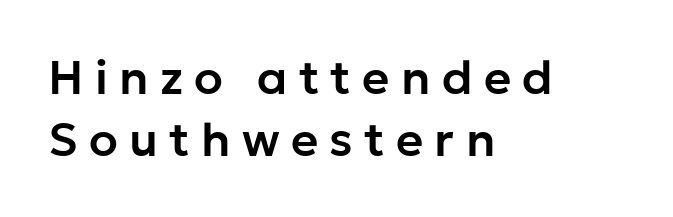
Q: Is the text italic (slanted)? A: No, it is upright.
Q: Is the typeface a serif or a sans-serif typeface? A: Sans-serif.
Q: Is the text underlined? A: No.
Q: How is the paragraph aligned? A: Left-aligned.
Q: Is the spacing between letters normal or unusually wide? A: Unusually wide.
Q: Is the spacing between lines tight, normal or loose? A: Normal.
Q: Width (condensed, normal, or wide)? A: Normal.
Q: Stroke contrast? A: Low.
Q: x-height? A: Medium.
Q: Monospaced? A: No.
